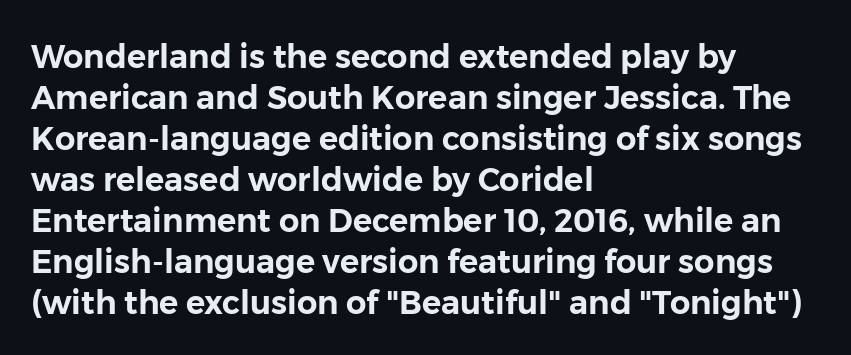
Q: Is the text italic (slanted)? A: No, it is upright.
Q: Is the typeface a serif or a sans-serif typeface? A: Sans-serif.
Q: Is the text underlined? A: No.
Q: How is the paragraph aligned? A: Left-aligned.
Q: Is the spacing between letters normal or unusually wide? A: Normal.
Q: Is the spacing between lines tight, normal or loose? A: Normal.
Q: Width (condensed, normal, or wide)? A: Normal.
Q: Stroke contrast? A: Low.
Q: x-height? A: Medium.
Q: Monospaced? A: No.
